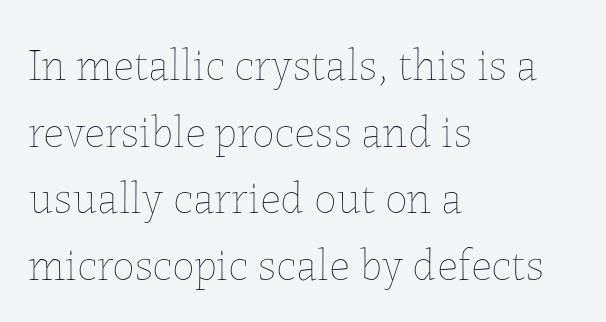
The image shows 45 px thin type, upright; set left-aligned, normal line spacing (1.48x), normal letter spacing, not underlined; low stroke contrast and a medium x-height.
